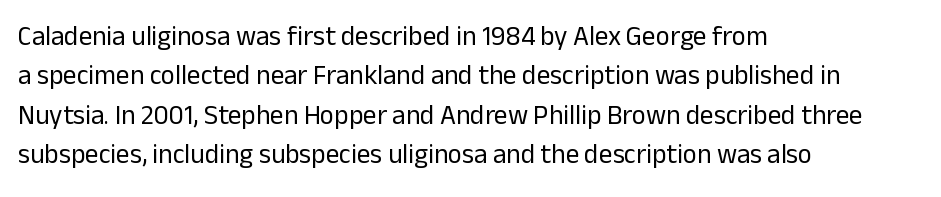
{"italic": "no", "bold": "no", "underline": "no", "align": "left", "line_spacing": "normal", "line_spacing_ratio": 1.46, "letter_spacing": "normal", "letter_spacing_em": 0.0, "glyph_px": 27}
